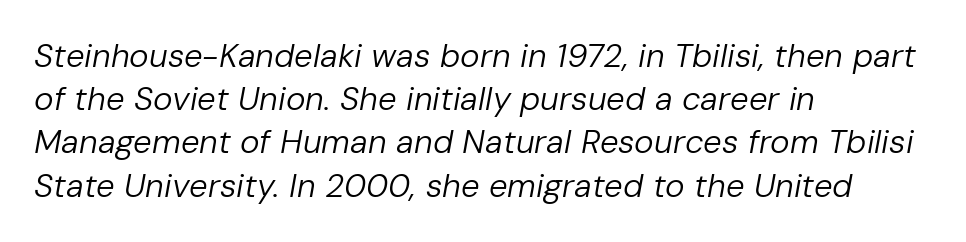
{"italic": "yes", "lean": "right", "slant_degrees": 10, "bold": "no", "weight": "regular", "width": "normal", "stroke_contrast": "low", "x_height": "medium", "monospaced": "no", "underline": "no", "align": "left", "line_spacing": "normal", "line_spacing_ratio": 1.31, "letter_spacing": "normal", "letter_spacing_em": 0.0, "glyph_px": 33}
